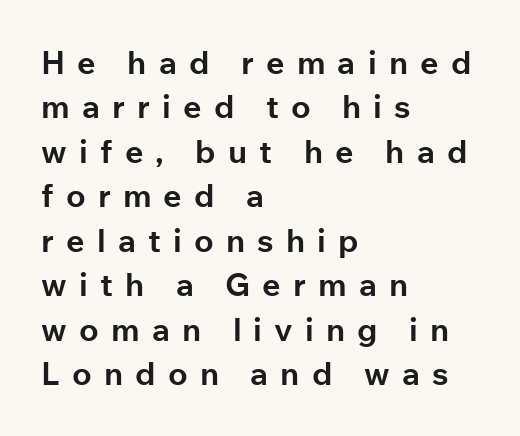
Honestly, the letter spacing is so wide it's the main thing you notice. Is the block centered? No — it sits flush against the left margin. These words are printed bold, with thick strokes throughout. Horizontal bands of white between lines are of average thickness. Think of a printed novel: that variable character pitch is what you see here. The baseline area is clear.
